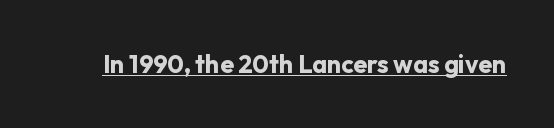
The face used here appears with an underline applied. Nope, not italic — everything's standing straight. This is heavy type, rendered in bold. Nobody touched the tracking dial on this one.
